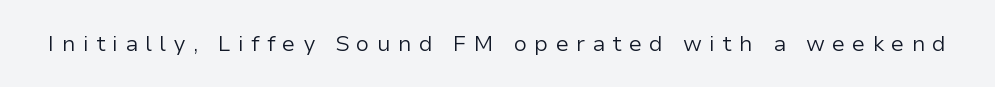
Caption: expanded tracking, letters set apart. Clear beneath every line of the passage. Unlike italic type, these characters show no tilt at all. This is not heavy type; no bold has been used.
